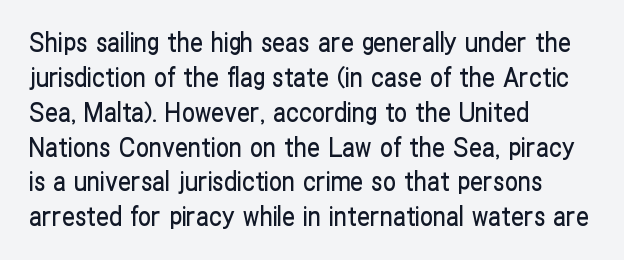
Q: Is the text italic (slanted)? A: No, it is upright.
Q: Is the text underlined? A: No.
Q: How is the paragraph aligned? A: Left-aligned.
Q: Is the spacing between letters normal or unusually wide? A: Normal.
Q: Is the spacing between lines tight, normal or loose? A: Normal.
